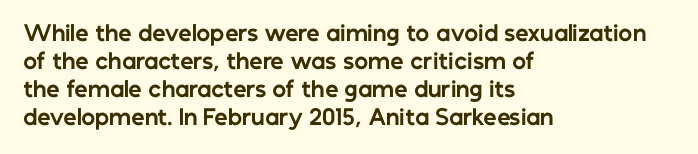
The image shows 21 px bold type, upright; set left-aligned, normal line spacing (1.33x), normal letter spacing, not underlined.
